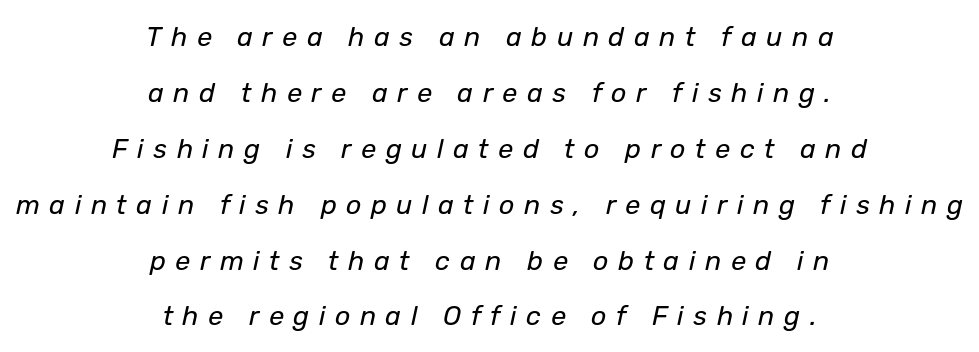
Q: Is the text bold? A: No.
Q: Is the text italic (slanted)? A: Yes, it leans right by about 12 degrees.
Q: Is the text underlined? A: No.
Q: How is the paragraph aligned? A: Centered.
Q: Is the spacing between letters normal or unusually wide? A: Unusually wide.
Q: Is the spacing between lines tight, normal or loose? A: Loose.
